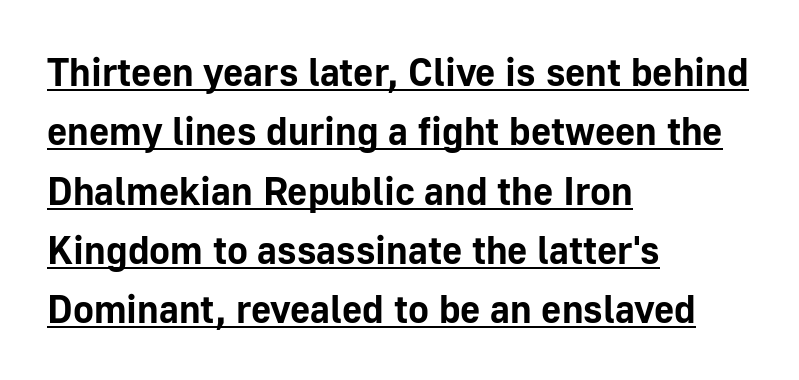
{"serif": "no", "italic": "no", "bold": "yes", "weight": "bold", "width": "normal", "stroke_contrast": "low", "x_height": "medium", "monospaced": "no", "underline": "yes", "align": "left", "line_spacing": "normal", "line_spacing_ratio": 1.52, "letter_spacing": "normal", "letter_spacing_em": 0.0, "glyph_px": 39}
